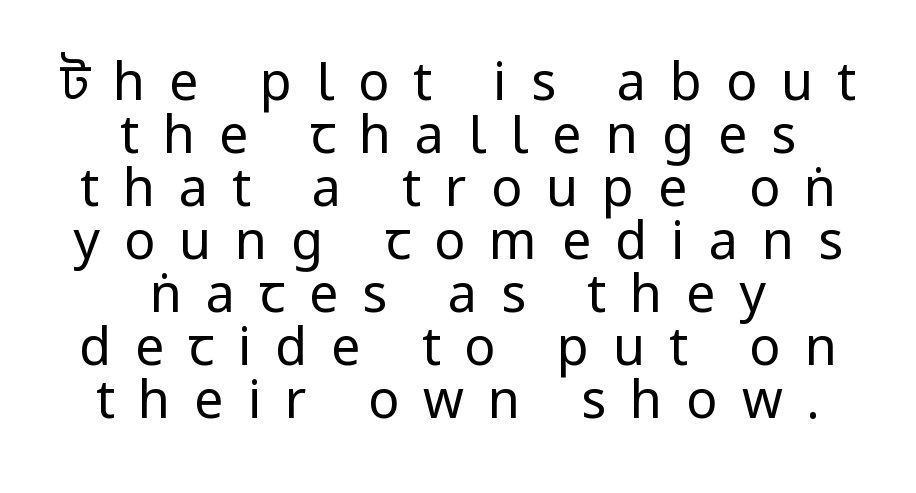
{"serif": "no", "italic": "no", "bold": "no", "weight": "regular", "width": "condensed", "stroke_contrast": "low", "underline": "no", "align": "center", "line_spacing": "tight", "line_spacing_ratio": 1.02, "letter_spacing": "wide", "letter_spacing_em": 0.46, "glyph_px": 52}
